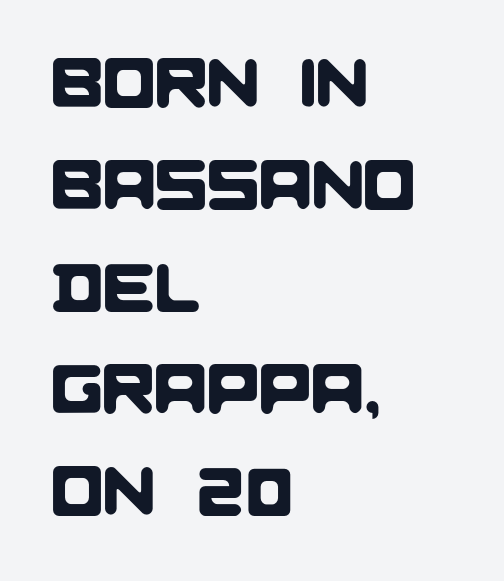
Q: Is the typeface a serif or a sans-serif typeface? A: Sans-serif.
Q: Is the text underlined? A: No.
Q: How is the paragraph aligned? A: Left-aligned.
Q: Is the spacing between letters normal or unusually wide? A: Normal.
Q: Is the spacing between lines tight, normal or loose? A: Normal.
Q: Width (condensed, normal, or wide)? A: Normal.
Q: Stroke contrast? A: Low.
Q: x-height? A: Large.
Q: Monospaced? A: No.
